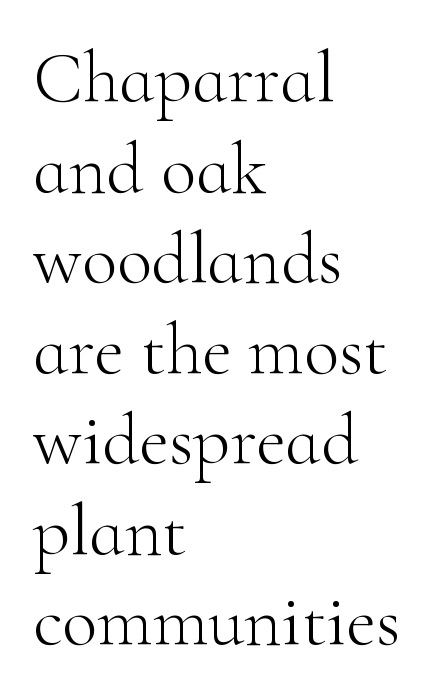
The image shows 73 px light serif type, upright; set left-aligned, line spacing 1.24x, normal letter spacing, not underlined; high stroke contrast and a small x-height.
